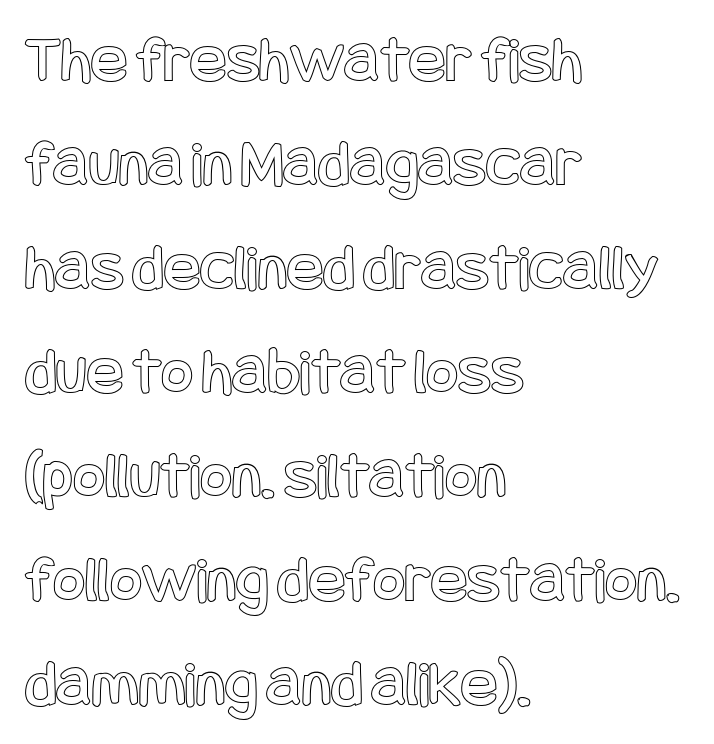
The image shows 68 px condensed type, upright; set left-aligned, normal line spacing (1.53x), normal letter spacing, not underlined; a large x-height.
